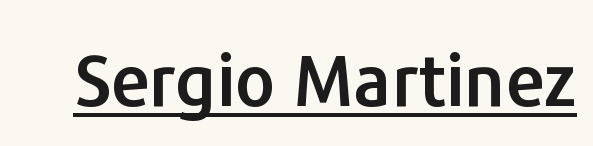
{"serif": "no", "italic": "no", "width": "normal", "stroke_contrast": "low", "x_height": "medium", "monospaced": "no", "underline": "yes", "letter_spacing": "normal", "letter_spacing_em": 0.0, "glyph_px": 71}
